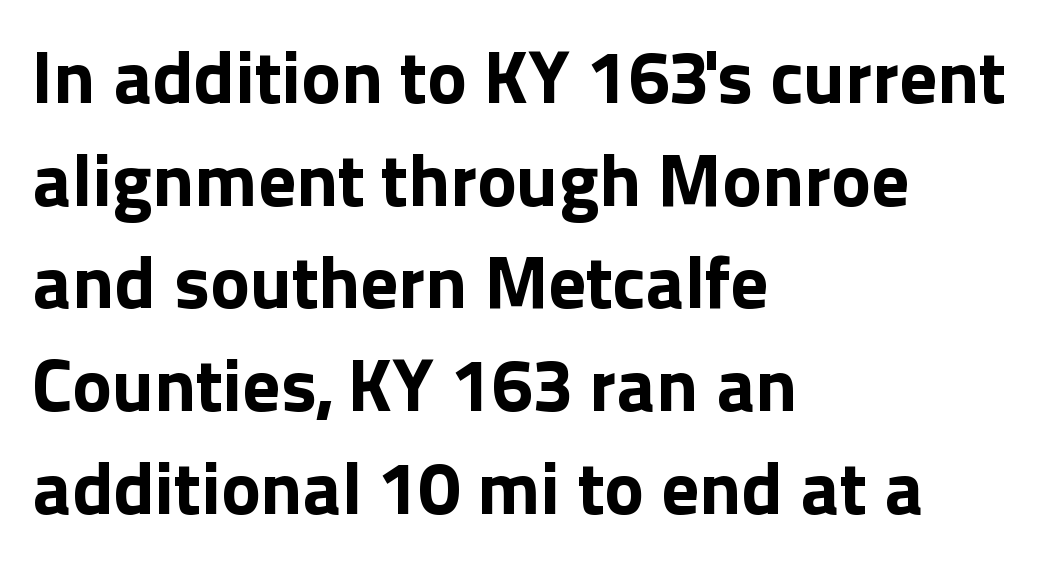
The image shows 75 px bold sans-serif type, upright; set left-aligned, normal line spacing (1.37x), normal letter spacing, not underlined; a medium x-height.
